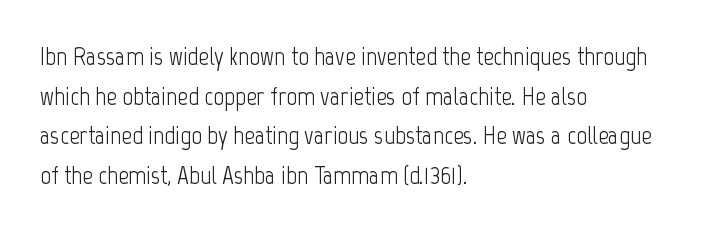
{"italic": "no", "bold": "no", "underline": "no", "align": "left", "line_spacing": "normal", "line_spacing_ratio": 1.52, "letter_spacing": "normal", "letter_spacing_em": 0.0, "glyph_px": 26}
